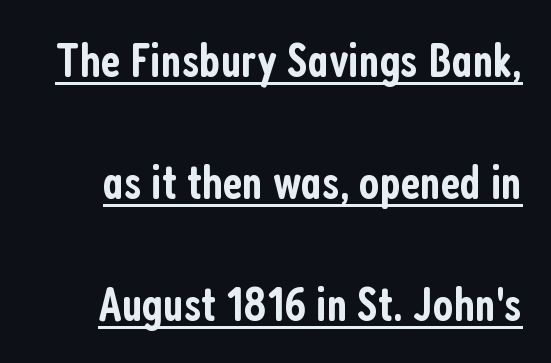
{"serif": "no", "italic": "no", "bold": "semi", "weight": "semibold", "width": "condensed", "stroke_contrast": "low", "x_height": "medium", "monospaced": "no", "underline": "yes", "line_spacing": "loose", "line_spacing_ratio": 2.49, "letter_spacing": "normal", "letter_spacing_em": 0.0, "glyph_px": 49}
